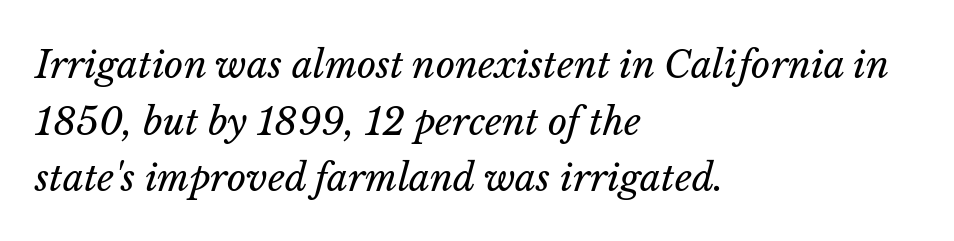
Q: Is the text bold? A: No.
Q: Is the text italic (slanted)? A: Yes, it leans right by about 14 degrees.
Q: Is the text underlined? A: No.
Q: How is the paragraph aligned? A: Left-aligned.
Q: Is the spacing between letters normal or unusually wide? A: Normal.
Q: Is the spacing between lines tight, normal or loose? A: Normal.
Q: Width (condensed, normal, or wide)? A: Normal.
Q: Stroke contrast? A: Low.
Q: x-height? A: Medium.
Q: Monospaced? A: No.
